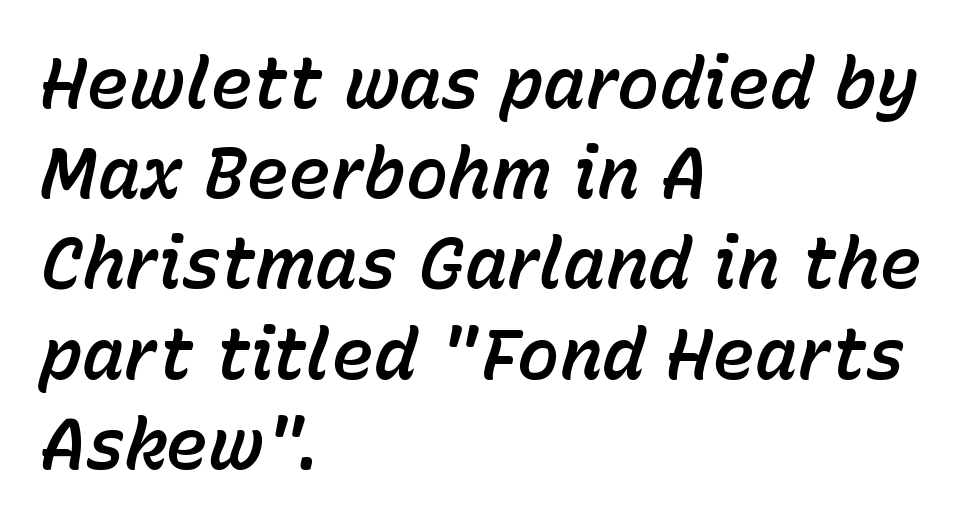
{"italic": "yes", "lean": "right", "slant_degrees": 15, "width": "normal", "stroke_contrast": "low", "x_height": "medium", "monospaced": "no", "underline": "no", "align": "left", "line_spacing": "normal", "line_spacing_ratio": 1.27, "letter_spacing": "normal", "letter_spacing_em": 0.0, "glyph_px": 71}
